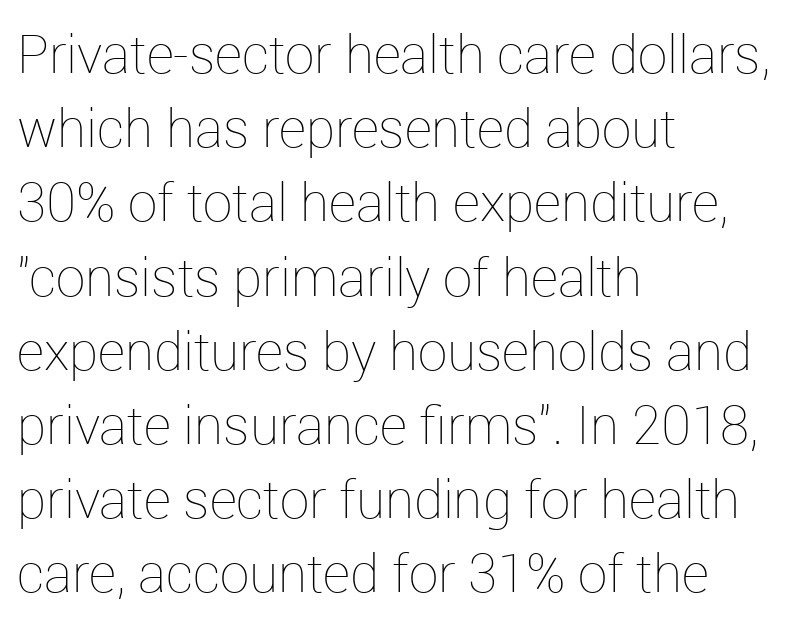
Q: Is the text bold? A: No.
Q: Is the text italic (slanted)? A: No, it is upright.
Q: Is the text underlined? A: No.
Q: How is the paragraph aligned? A: Left-aligned.
Q: Is the spacing between letters normal or unusually wide? A: Normal.
Q: Is the spacing between lines tight, normal or loose? A: Normal.
Q: Width (condensed, normal, or wide)? A: Normal.
Q: Stroke contrast? A: Low.
Q: x-height? A: Medium.
Q: Monospaced? A: No.
